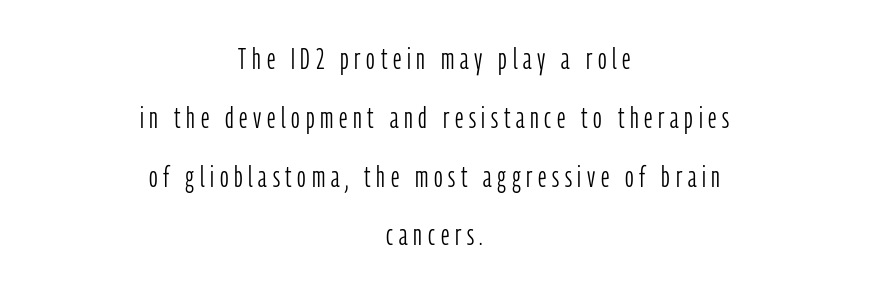
{"serif": "no", "italic": "no", "bold": "no", "weight": "light", "width": "condensed", "stroke_contrast": "low", "x_height": "medium", "monospaced": "no", "underline": "no", "align": "center", "line_spacing": "loose", "line_spacing_ratio": 1.96, "glyph_px": 30}
